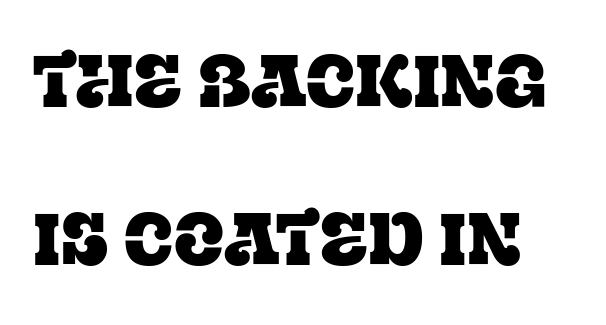
Q: Is the text italic (slanted)? A: No, it is upright.
Q: Is the typeface a serif or a sans-serif typeface? A: Serif.
Q: Is the text underlined? A: No.
Q: Is the spacing between letters normal or unusually wide? A: Normal.
Q: Is the spacing between lines tight, normal or loose? A: Loose.
Q: Width (condensed, normal, or wide)? A: Normal.
Q: Stroke contrast? A: Low.
Q: x-height? A: Large.
Q: Monospaced? A: No.
